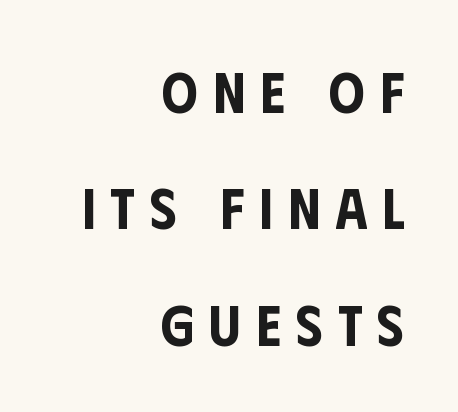
{"serif": "no", "italic": "no", "width": "condensed", "stroke_contrast": "low", "x_height": "large", "monospaced": "no", "underline": "no", "align": "right", "line_spacing": "loose", "line_spacing_ratio": 2.04, "letter_spacing": "wide", "letter_spacing_em": 0.26, "glyph_px": 57}
